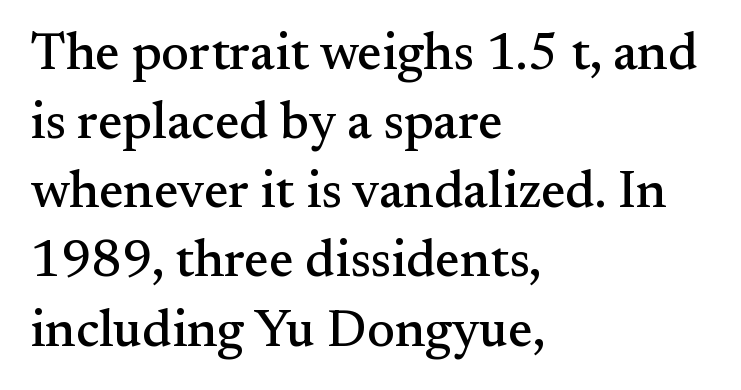
Q: Is the text italic (slanted)? A: No, it is upright.
Q: Is the typeface a serif or a sans-serif typeface? A: Serif.
Q: Is the text underlined? A: No.
Q: How is the paragraph aligned? A: Left-aligned.
Q: Is the spacing between letters normal or unusually wide? A: Normal.
Q: Is the spacing between lines tight, normal or loose? A: Normal.
Q: Width (condensed, normal, or wide)? A: Normal.
Q: Stroke contrast? A: Medium.
Q: x-height? A: Small.
Q: Monospaced? A: No.
